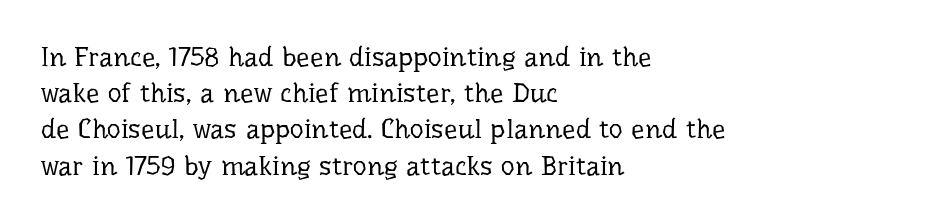
{"italic": "no", "bold": "no", "underline": "no", "align": "left", "line_spacing": "normal", "line_spacing_ratio": 1.34, "letter_spacing": "normal", "letter_spacing_em": 0.0, "glyph_px": 27}
